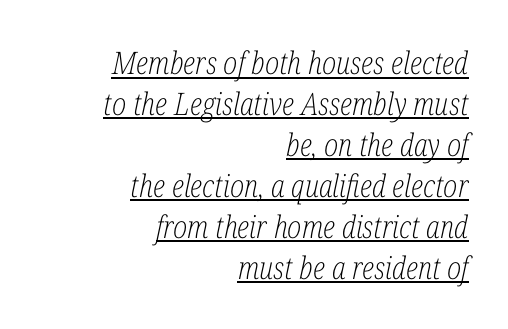
{"serif": "yes", "italic": "yes", "lean": "right", "slant_degrees": 12, "bold": "no", "weight": "light", "width": "condensed", "stroke_contrast": "low", "x_height": "medium", "monospaced": "no", "underline": "yes", "align": "right", "line_spacing": "normal", "line_spacing_ratio": 1.32, "letter_spacing": "normal", "letter_spacing_em": 0.0, "glyph_px": 31}
